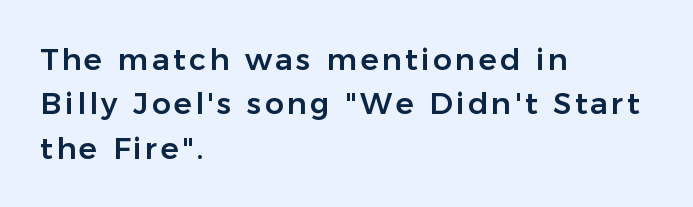
Q: Is the text italic (slanted)? A: No, it is upright.
Q: Is the typeface a serif or a sans-serif typeface? A: Sans-serif.
Q: Is the text underlined? A: No.
Q: How is the paragraph aligned? A: Left-aligned.
Q: Is the spacing between lines tight, normal or loose? A: Normal.
Q: Width (condensed, normal, or wide)? A: Normal.
Q: Stroke contrast? A: Low.
Q: x-height? A: Medium.
Q: Monospaced? A: No.
